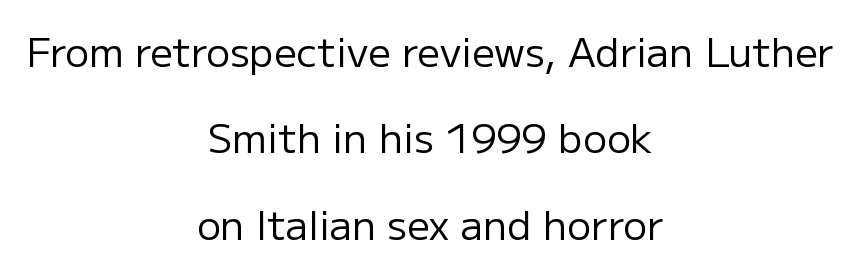
The image shows 40 px regular-weight sans-serif type, upright; set centered, loose line spacing (2.16x), normal letter spacing, not underlined; low stroke contrast and a medium x-height.
